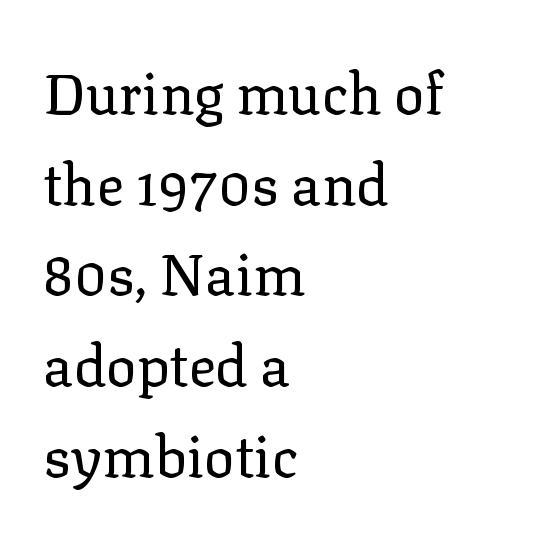
The image shows 57 px regular-weight serif type, upright; set left-aligned, normal line spacing (1.59x), normal letter spacing, not underlined; low stroke contrast and a medium x-height.
